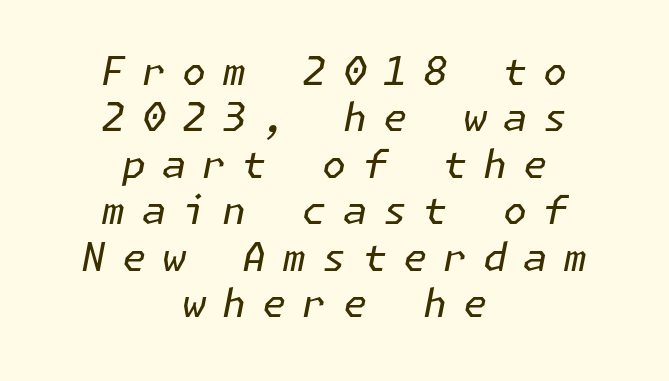
No chunkiness to these letters — they're not bold. The compositor balanced each line on the midline. Spacing between characters has been opened up far beyond the box default. Check the space under the baseline: it is left empty.
